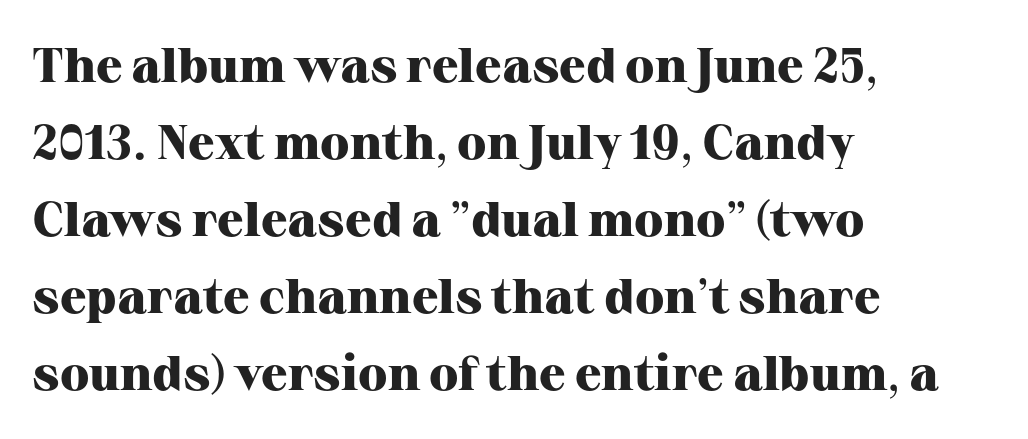
{"serif": "yes", "italic": "no", "bold": "yes", "weight": "heavy", "width": "normal", "stroke_contrast": "high", "x_height": "medium", "monospaced": "no", "underline": "no", "align": "left", "line_spacing": "normal", "line_spacing_ratio": 1.57, "letter_spacing": "normal", "letter_spacing_em": 0.0, "glyph_px": 49}
